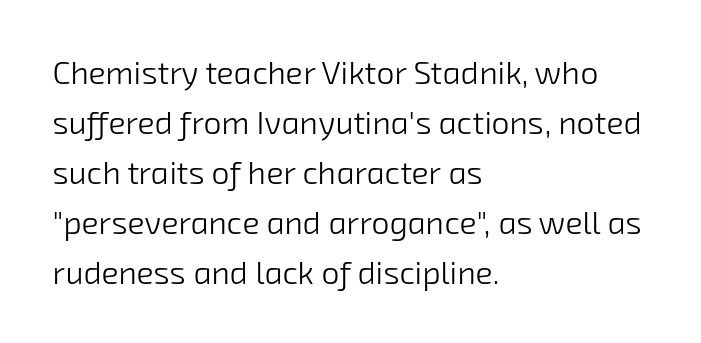
The image shows 32 px light sans-serif type; set left-aligned, normal line spacing (1.56x), normal letter spacing, not underlined; low stroke contrast and a medium x-height.
